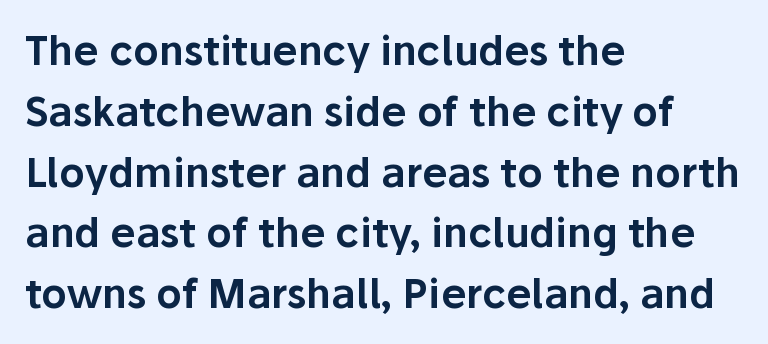
The image shows 40 px sans-serif type, upright; set left-aligned, normal line spacing (1.52x), normal letter spacing, not underlined; low stroke contrast and a medium x-height.
